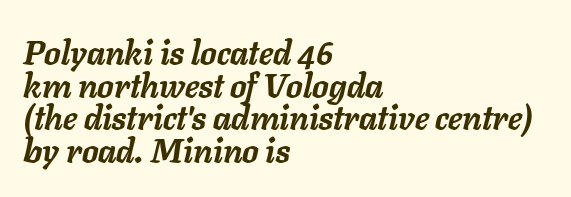
Which margin do the lines hug? The left one — the right edge is uneven. This sample has the flowing, uneven cadence of proportional lettering. The vertical gap from one line to the next is small. If you drew a line through each stem, it would be angled.
